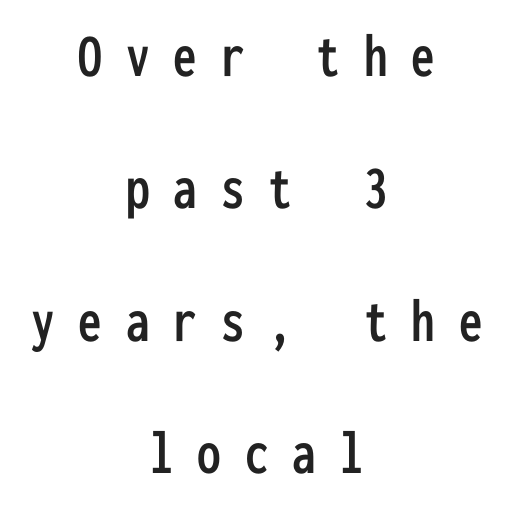
Has an underline been added? It has not. Nope, no serifs anywhere on these letters. Is there any slant? The stems are plumb. You could only call the tracking loose — the letters float apart. A typesetter would call this monospace, since all characters share one set width.
